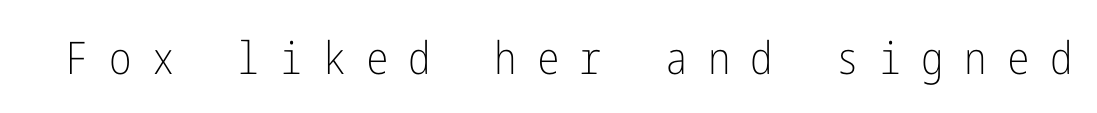
The image shows 45 px light, condensed sans-serif type, upright; set unusually wide letter spacing (+0.45 em), not underlined; low stroke contrast and a medium x-height.
